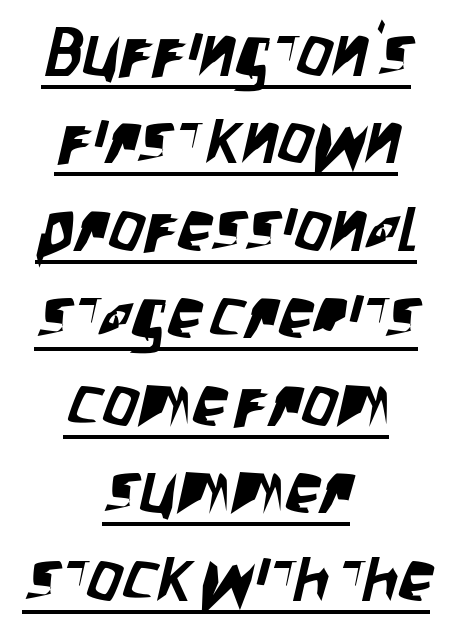
Nope, no serifs anywhere on these letters. Emphasis is given by a line drawn under the lettering. You could not count columns in this text — the font is proportionally spaced. The lines in this sample share a center point and differ in where they start and stop. Standard letterfit; no display-style spreading of the glyphs. A normal amount of white space separates one row of letters from the next.
